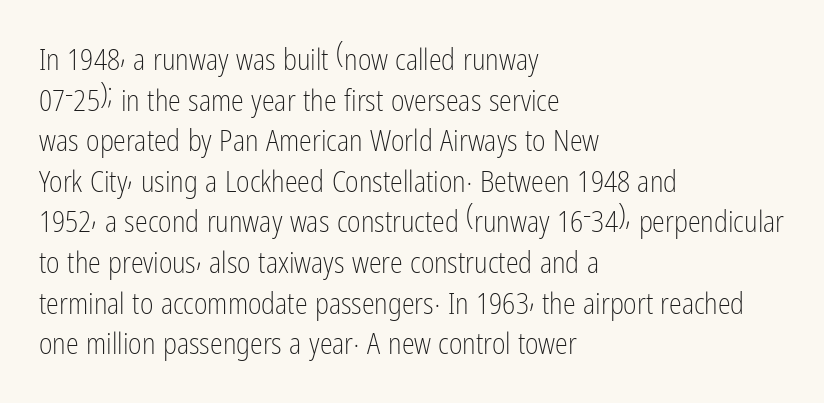
This sample is left-justified, so line endings fall wherever the words run out. On a weight scale, this lands at 450 or below. A typesetter would call this proportional, since set widths differ per character. The lettering holds an erect, upright posture throughout.
